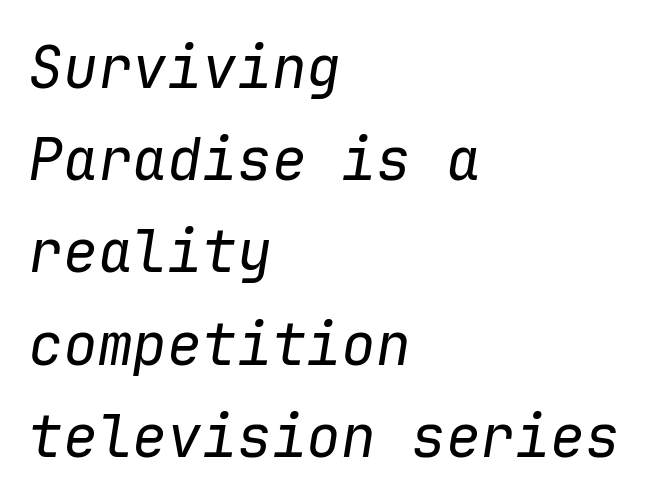
In terms of leading, this rendering sits right in the middle. The letters sit at their default tracking, neither squeezed nor spread. Beneath every word, the page is bare. Here the designer chose a console-style face with uniform glyph widths. These lines were composed using italics.
